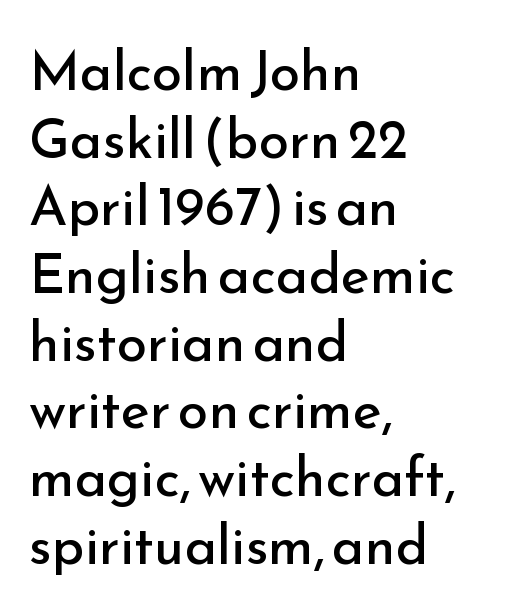
The image shows 55 px regular-weight sans-serif type, upright; set left-aligned, line spacing 1.23x, normal letter spacing, not underlined; low stroke contrast and a small x-height.
